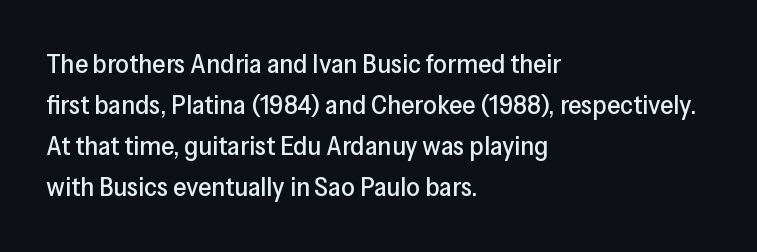
Q: Is the text italic (slanted)? A: No, it is upright.
Q: Is the text underlined? A: No.
Q: How is the paragraph aligned? A: Left-aligned.
Q: Is the spacing between letters normal or unusually wide? A: Normal.
Q: Is the spacing between lines tight, normal or loose? A: Normal.
